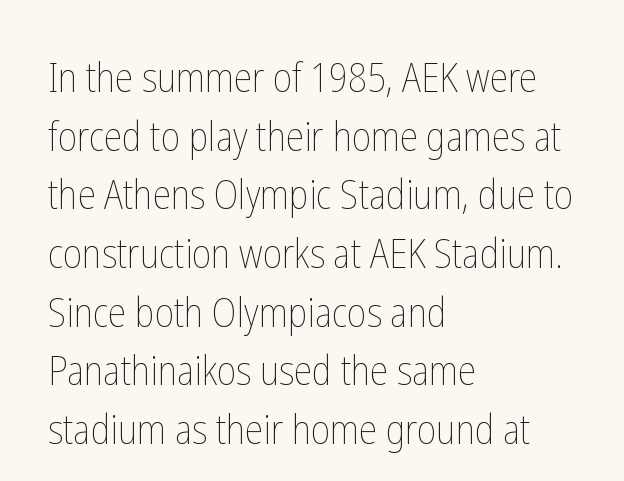
Each stroke keeps to a modest, everyday thickness or less. Normally led — the rows are evenly, conventionally spaced. Is this a fixed-width face? No — the glyphs have proportional, varying widths. How are the letters spaced? Ordinarily, with no added tracking. Bare-footed words on every line. This sample uses an upright cut, with every glyph sitting square on the baseline.
